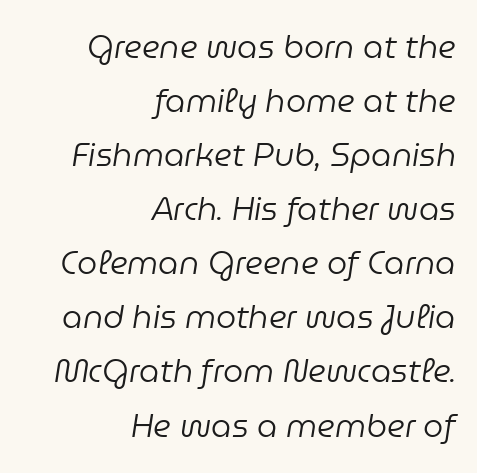
Q: Is the text bold? A: No.
Q: Is the text italic (slanted)? A: Yes, it leans right by about 9 degrees.
Q: Is the text underlined? A: No.
Q: How is the paragraph aligned? A: Right-aligned.
Q: Is the spacing between letters normal or unusually wide? A: Normal.
Q: Is the spacing between lines tight, normal or loose? A: Normal.
Q: Width (condensed, normal, or wide)? A: Normal.
Q: Stroke contrast? A: Low.
Q: x-height? A: Medium.
Q: Monospaced? A: No.
